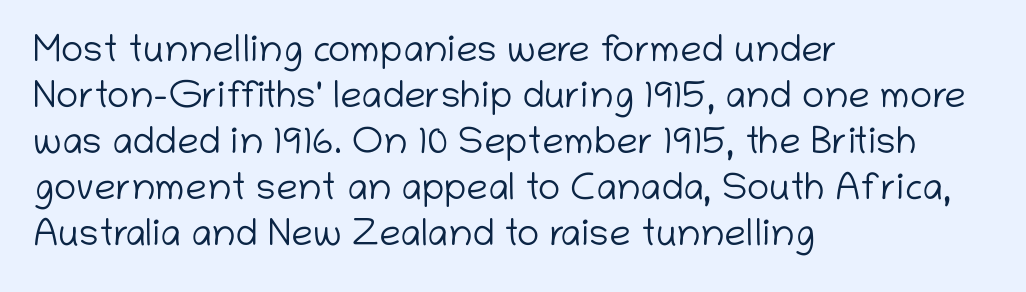
{"serif": "no", "italic": "no", "bold": "no", "weight": "light", "width": "normal", "stroke_contrast": "low", "x_height": "medium", "monospaced": "no", "underline": "no", "align": "left", "line_spacing_ratio": 1.21, "letter_spacing": "normal", "letter_spacing_em": 0.0, "glyph_px": 38}
